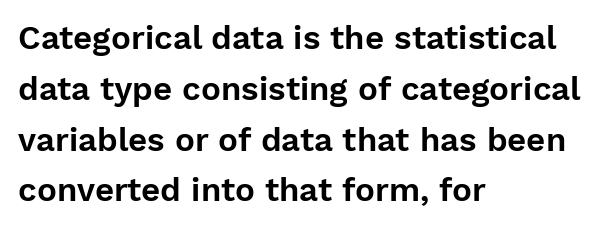
Any mark beneath the type? The region is blank. Leading: standard. The rendering uses natural spacing where letterforms have individual widths. Rendered with straight, roman letterforms. Type style note: lacks serifs.
